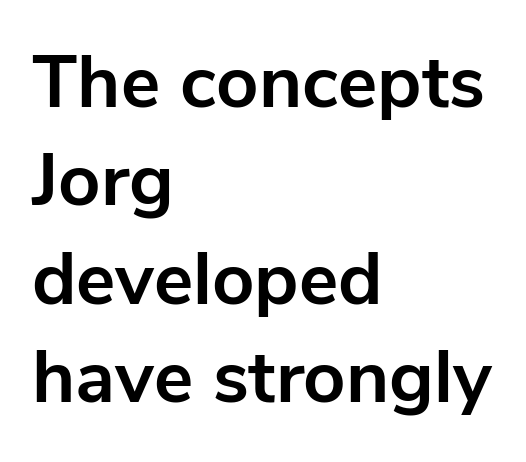
Q: Is the text bold? A: Yes.
Q: Is the text italic (slanted)? A: No, it is upright.
Q: Is the typeface a serif or a sans-serif typeface? A: Sans-serif.
Q: Is the text underlined? A: No.
Q: How is the paragraph aligned? A: Left-aligned.
Q: Is the spacing between letters normal or unusually wide? A: Normal.
Q: Is the spacing between lines tight, normal or loose? A: Normal.
Q: Width (condensed, normal, or wide)? A: Normal.
Q: Stroke contrast? A: Low.
Q: x-height? A: Medium.
Q: Monospaced? A: No.
